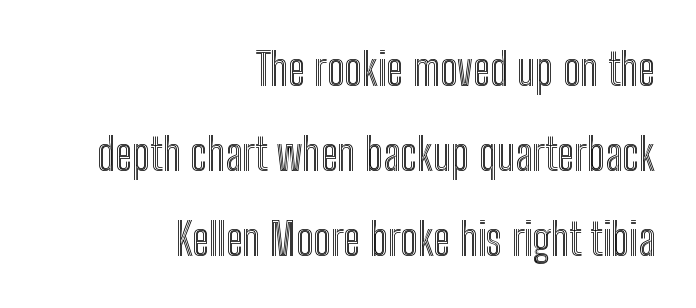
Does the copy run flush right? Yes — the right margin is perfectly even. The space beneath each line is pristine and unruled. The lettering stays uniformly vertical, giving the passage a roman look. There is no visible air inserted between adjacent glyphs.
